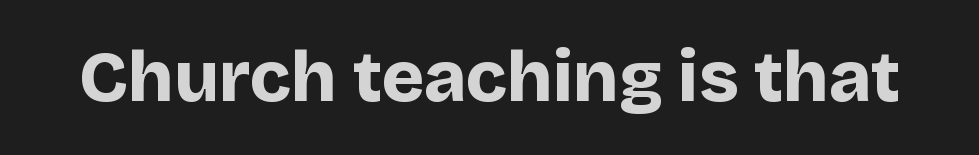
Q: Is the text bold? A: Yes.
Q: Is the text italic (slanted)? A: No, it is upright.
Q: Is the typeface a serif or a sans-serif typeface? A: Sans-serif.
Q: Is the text underlined? A: No.
Q: Is the spacing between letters normal or unusually wide? A: Normal.
Q: Width (condensed, normal, or wide)? A: Normal.
Q: Stroke contrast? A: Low.
Q: x-height? A: Large.
Q: Monospaced? A: No.
